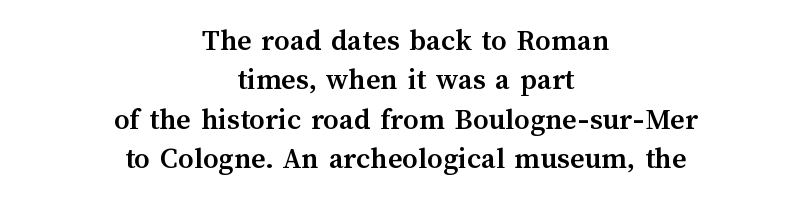
The image shows 31 px semibold type, upright; set centered, normal line spacing (1.27x), normal letter spacing, not underlined; medium stroke contrast and a medium x-height.
